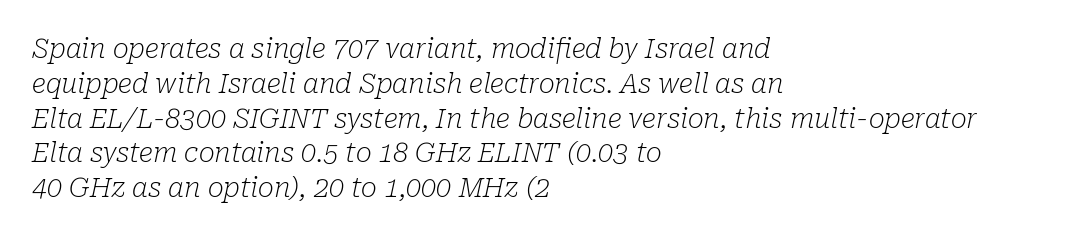
Q: Is the text bold? A: No.
Q: Is the text italic (slanted)? A: Yes, it leans right by about 10 degrees.
Q: Is the text underlined? A: No.
Q: How is the paragraph aligned? A: Left-aligned.
Q: Is the spacing between letters normal or unusually wide? A: Normal.
Q: Is the spacing between lines tight, normal or loose? A: Normal.
